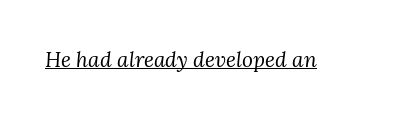
The image shows 21 px text type, italic (leaning right); set normal letter spacing, underlined.
